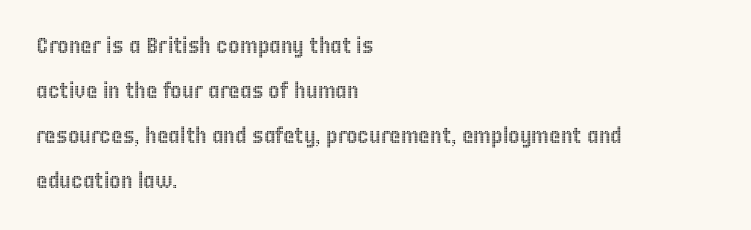
Descenders hang freely into open space. Horizontally, the lines are justified to the leading edge only. This sample uses plain, unmodified letter spacing. Italic: no, the glyphs are upright roman. Honestly, the rows look like they've been pulled way apart.
